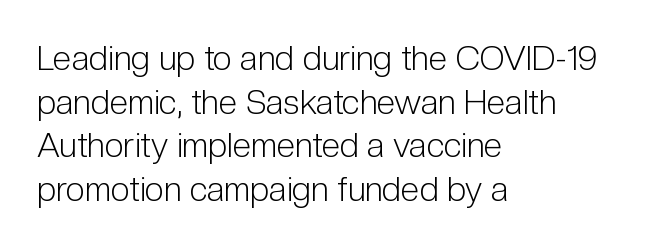
The image shows 34 px light, condensed sans-serif type, upright; set left-aligned, normal line spacing (1.28x), normal letter spacing, not underlined; low stroke contrast and a medium x-height.
